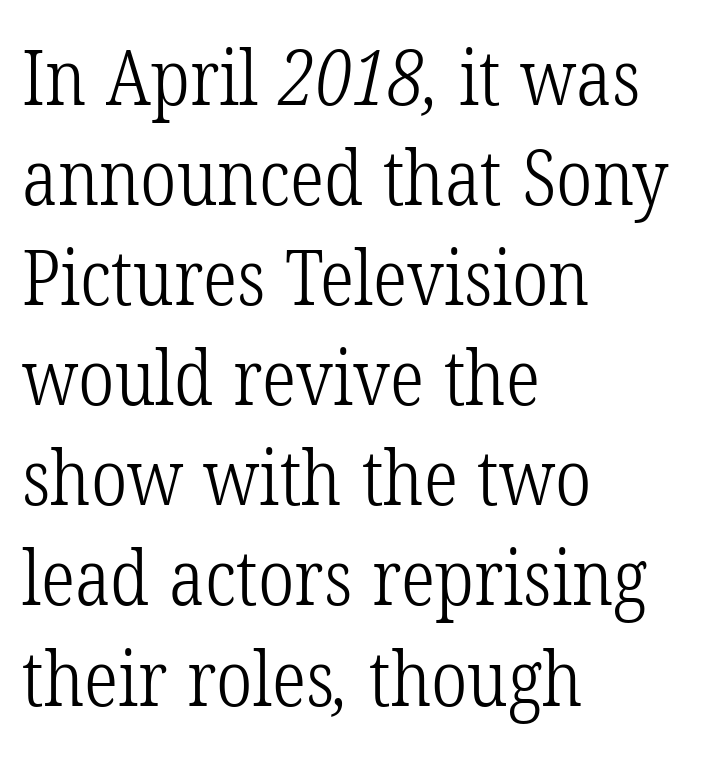
{"serif": "yes", "bold": "no", "weight": "light", "width": "condensed", "stroke_contrast": "low", "x_height": "medium", "monospaced": "no", "underline": "no", "align": "left", "line_spacing": "normal", "line_spacing_ratio": 1.3, "letter_spacing": "normal", "letter_spacing_em": 0.0, "glyph_px": 77}
